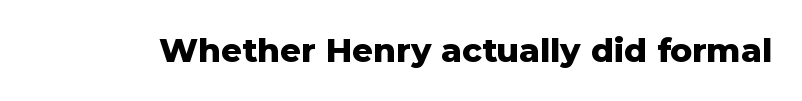
Q: Is the text bold? A: Yes.
Q: Is the text italic (slanted)? A: No, it is upright.
Q: Is the typeface a serif or a sans-serif typeface? A: Sans-serif.
Q: Is the text underlined? A: No.
Q: Is the spacing between letters normal or unusually wide? A: Normal.
Q: Width (condensed, normal, or wide)? A: Normal.
Q: Stroke contrast? A: Low.
Q: x-height? A: Medium.
Q: Monospaced? A: No.
